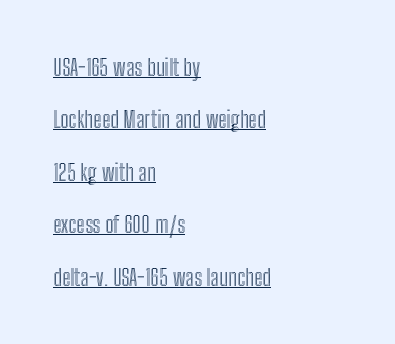
Q: Is the text italic (slanted)? A: No, it is upright.
Q: Is the text underlined? A: Yes.
Q: How is the paragraph aligned? A: Left-aligned.
Q: Is the spacing between letters normal or unusually wide? A: Normal.
Q: Is the spacing between lines tight, normal or loose? A: Loose.
